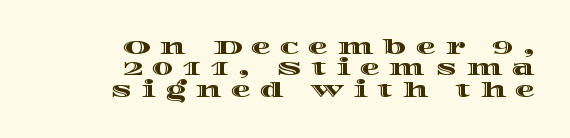
Q: Is the text italic (slanted)? A: No, it is upright.
Q: Is the text underlined? A: No.
Q: How is the paragraph aligned? A: Right-aligned.
Q: Is the spacing between letters normal or unusually wide? A: Unusually wide.
Q: Is the spacing between lines tight, normal or loose? A: Tight.
